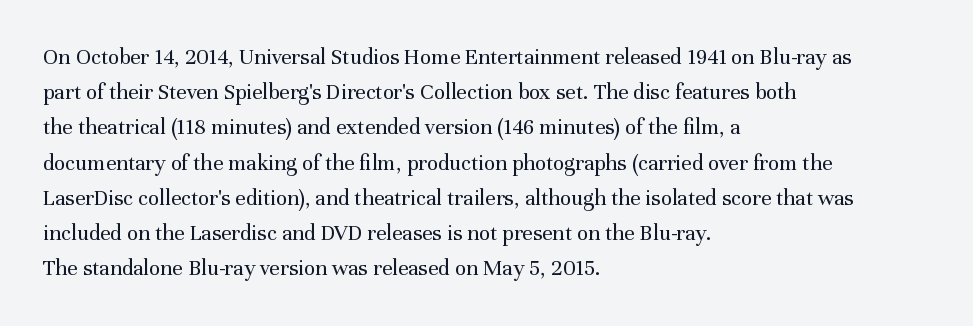
Q: Is the text bold? A: No.
Q: Is the text italic (slanted)? A: No, it is upright.
Q: Is the text underlined? A: No.
Q: How is the paragraph aligned? A: Left-aligned.
Q: Is the spacing between letters normal or unusually wide? A: Normal.
Q: Is the spacing between lines tight, normal or loose? A: Normal.
